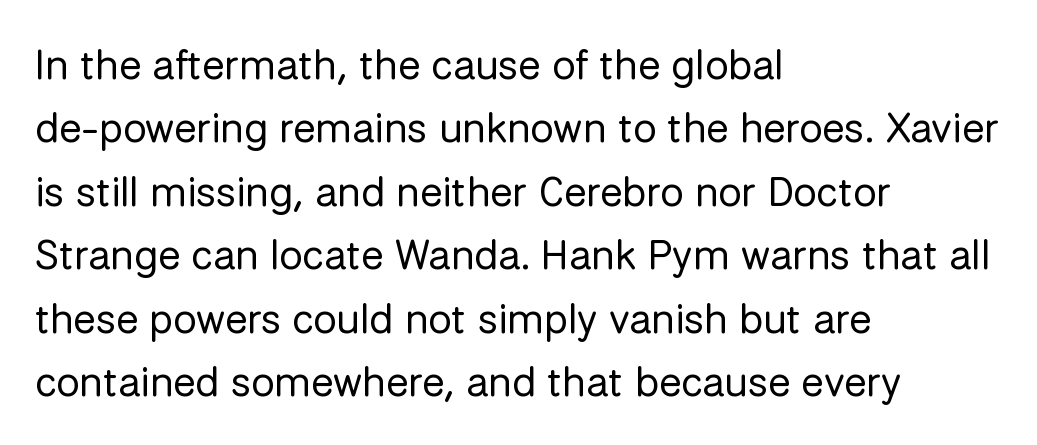
Q: Is the text bold? A: No.
Q: Is the text italic (slanted)? A: No, it is upright.
Q: Is the typeface a serif or a sans-serif typeface? A: Sans-serif.
Q: Is the text underlined? A: No.
Q: How is the paragraph aligned? A: Left-aligned.
Q: Is the spacing between letters normal or unusually wide? A: Normal.
Q: Is the spacing between lines tight, normal or loose? A: Normal.
Q: Width (condensed, normal, or wide)? A: Normal.
Q: Stroke contrast? A: Low.
Q: x-height? A: Medium.
Q: Monospaced? A: No.
